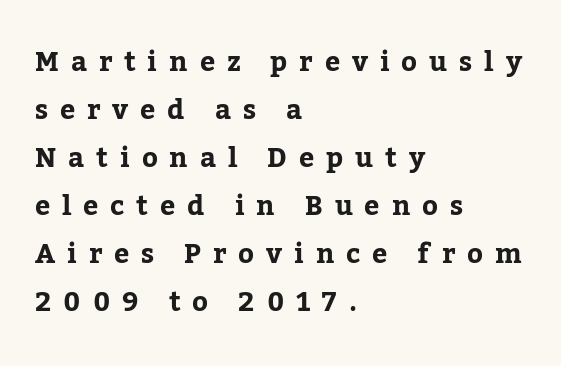
Q: Is the text bold? A: Yes.
Q: Is the text italic (slanted)? A: No, it is upright.
Q: Is the text underlined? A: No.
Q: How is the paragraph aligned? A: Left-aligned.
Q: Is the spacing between letters normal or unusually wide? A: Unusually wide.
